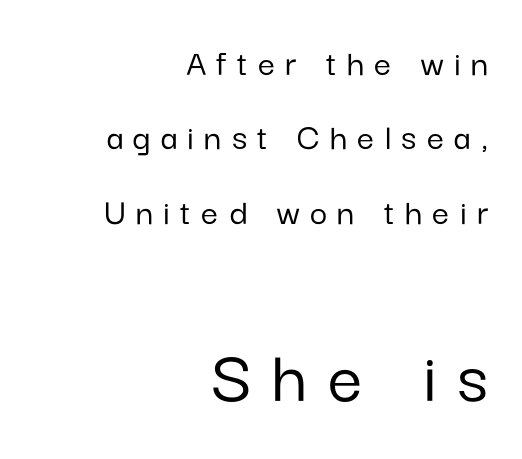
Q: Is the text italic (slanted)? A: No, it is upright.
Q: Is the typeface a serif or a sans-serif typeface? A: Sans-serif.
Q: Is the text underlined? A: No.
Q: How is the paragraph aligned? A: Right-aligned.
Q: Is the spacing between letters normal or unusually wide? A: Unusually wide.
Q: Is the spacing between lines tight, normal or loose? A: Loose.
Q: Which block of text is set in a larger size, the first (top) or the second (bottom)? A: The second (bottom) one.
Q: Width (condensed, normal, or wide)? A: Normal.
Q: Stroke contrast? A: Low.
Q: x-height? A: Medium.
Q: Monospaced? A: No.
